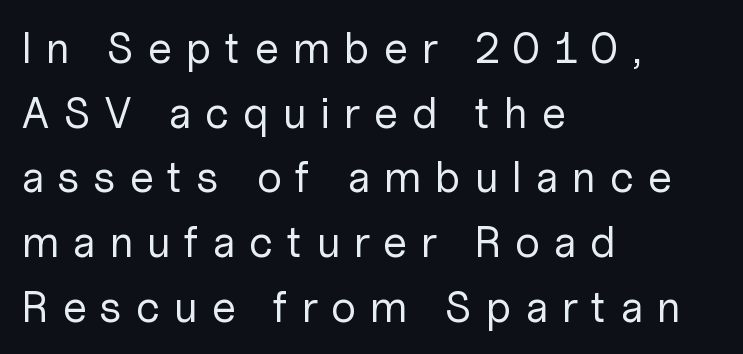
If you drew a ruler down the left edge, every line would touch it. Heft: none added — not bold. No italicization has been applied; the sample stays upright. Font category for this specimen: sans-serif.
